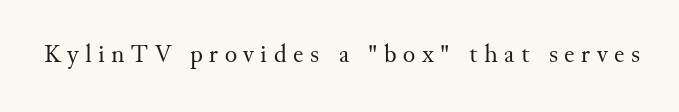
The image shows 26 px text type, upright; set unusually wide letter spacing (+0.25 em), not underlined.
